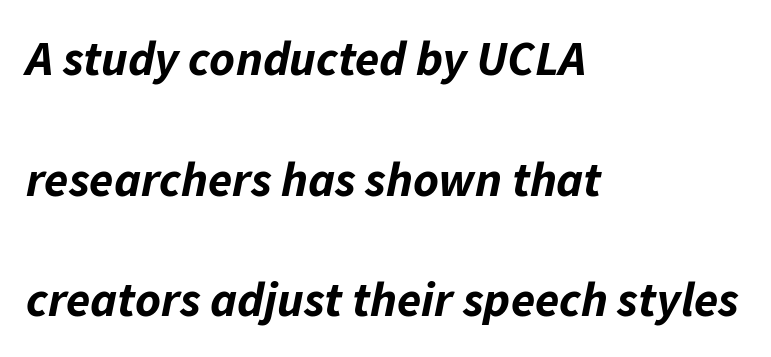
{"italic": "yes", "lean": "right", "slant_degrees": 11, "bold": "yes", "weight": "bold", "width": "normal", "stroke_contrast": "low", "x_height": "medium", "monospaced": "no", "underline": "no", "align": "left", "line_spacing": "loose", "line_spacing_ratio": 2.46, "letter_spacing": "normal", "letter_spacing_em": 0.0, "glyph_px": 49}
